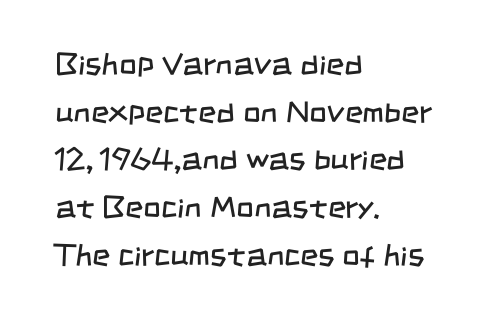
{"serif": "no", "bold": "no", "weight": "regular", "width": "condensed", "stroke_contrast": "low", "x_height": "large", "monospaced": "no", "underline": "no", "align": "left", "line_spacing": "normal", "line_spacing_ratio": 1.54, "letter_spacing": "normal", "letter_spacing_em": 0.0, "glyph_px": 31}
